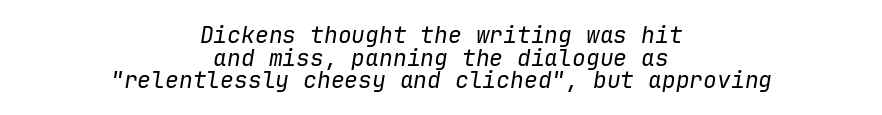
The image shows 23 px text type, italic (leaning right); set centered, tight line spacing (0.98x), normal letter spacing, not underlined.
